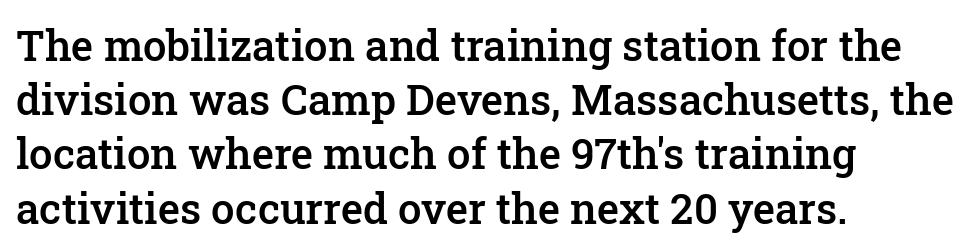
{"serif": "yes", "italic": "no", "bold": "semi", "weight": "semibold", "width": "normal", "stroke_contrast": "low", "x_height": "medium", "monospaced": "no", "underline": "no", "align": "left", "line_spacing": "normal", "line_spacing_ratio": 1.29, "letter_spacing": "normal", "letter_spacing_em": 0.0, "glyph_px": 42}
